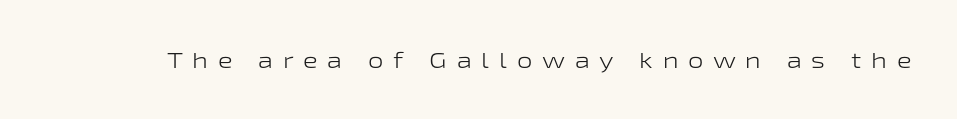
Q: Is the text bold? A: No.
Q: Is the text italic (slanted)? A: No, it is upright.
Q: Is the text underlined? A: No.
Q: Is the spacing between letters normal or unusually wide? A: Unusually wide.
